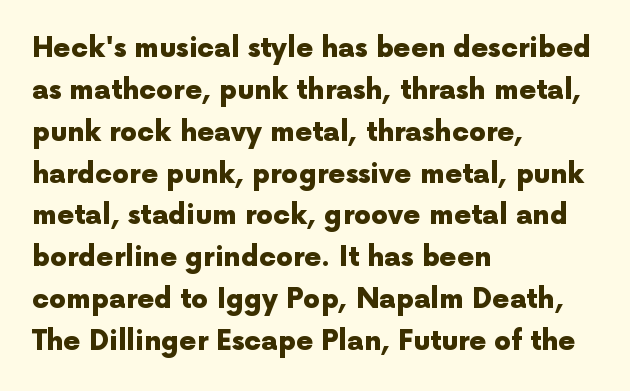
The face used here has the dense, thick strokes of a bold. Students, observe: this is what conventionally led text looks like. Notice how the stems are strictly vertical — no italics here. The setting favours the left margin, as ordinary paragraphs usually do.
